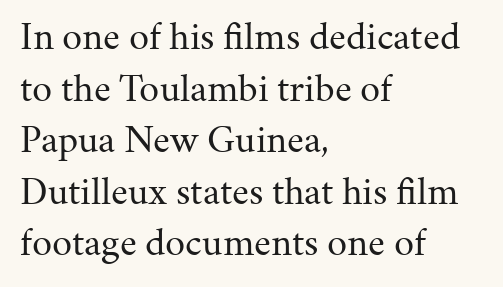
Q: Is the text bold? A: No.
Q: Is the text italic (slanted)? A: No, it is upright.
Q: Is the typeface a serif or a sans-serif typeface? A: Serif.
Q: Is the text underlined? A: No.
Q: How is the paragraph aligned? A: Left-aligned.
Q: Is the spacing between letters normal or unusually wide? A: Normal.
Q: Is the spacing between lines tight, normal or loose? A: Normal.
Q: Width (condensed, normal, or wide)? A: Normal.
Q: Stroke contrast? A: Medium.
Q: x-height? A: Medium.
Q: Monospaced? A: No.
